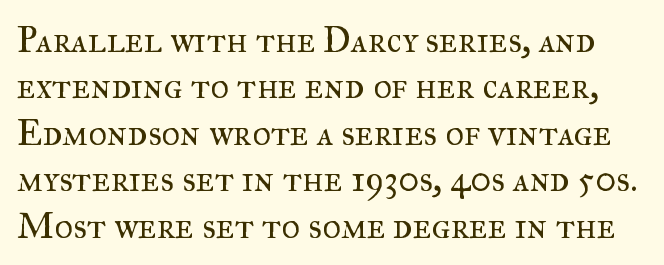
The rendering uses natural spacing where letterforms have individual widths. The rendering keeps characters at their native spacing. Plain, unruled lines of type. A roman cut, with each character standing at attention. The text was rendered using a seriffed face with decorative stroke endings. Vertically, the passage feels balanced, rows spaced as you'd expect.
